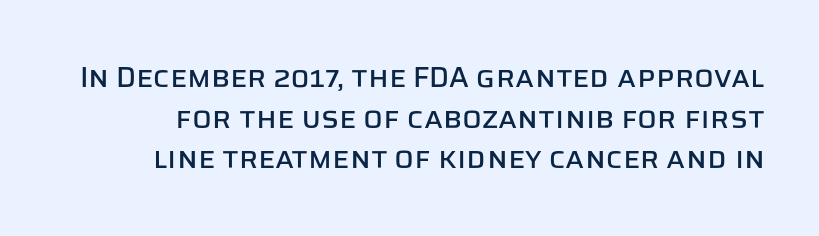
{"serif": "no", "italic": "no", "width": "normal", "stroke_contrast": "low", "x_height": "large", "monospaced": "no", "underline": "no", "line_spacing": "normal", "line_spacing_ratio": 1.4, "letter_spacing": "normal", "letter_spacing_em": 0.0, "glyph_px": 29}
